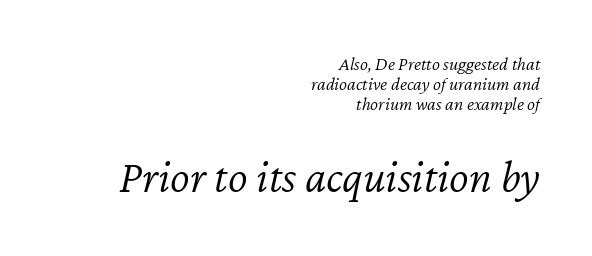
{"italic": "yes", "lean": "right", "slant_degrees": 12, "bold": "no", "weight": "light", "width": "normal", "stroke_contrast": "low", "x_height": "medium", "monospaced": "no", "underline": "no", "align": "right", "line_spacing": "tight", "line_spacing_ratio": 1.05, "letter_spacing": "normal", "letter_spacing_em": 0.0, "larger_block": "second", "size_ratio": 2.47, "glyph_px": 47}
